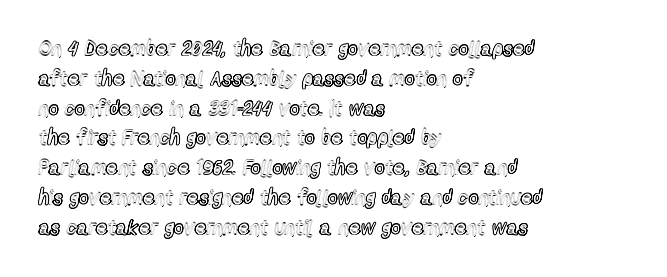
The image shows 21 px text type; set left-aligned, normal line spacing (1.42x), normal letter spacing, not underlined.
